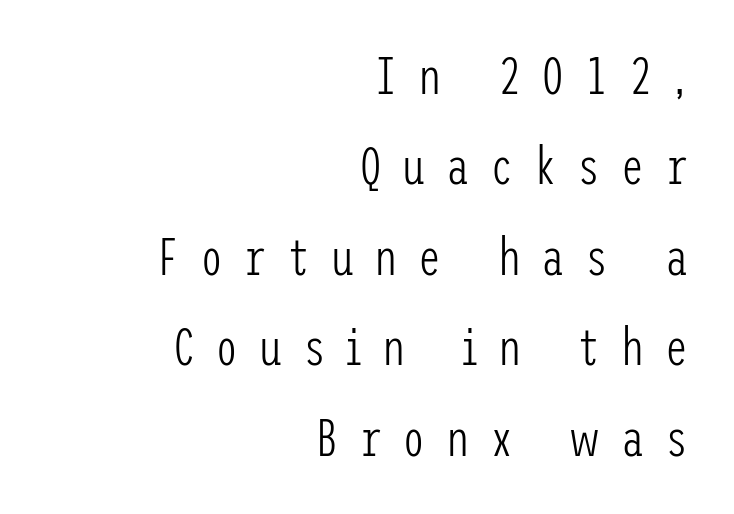
Q: Is the text bold? A: No.
Q: Is the text italic (slanted)? A: No, it is upright.
Q: Is the typeface a serif or a sans-serif typeface? A: Sans-serif.
Q: Is the text underlined? A: No.
Q: How is the paragraph aligned? A: Right-aligned.
Q: Is the spacing between letters normal or unusually wide? A: Unusually wide.
Q: Width (condensed, normal, or wide)? A: Condensed.
Q: Stroke contrast? A: Low.
Q: x-height? A: Medium.
